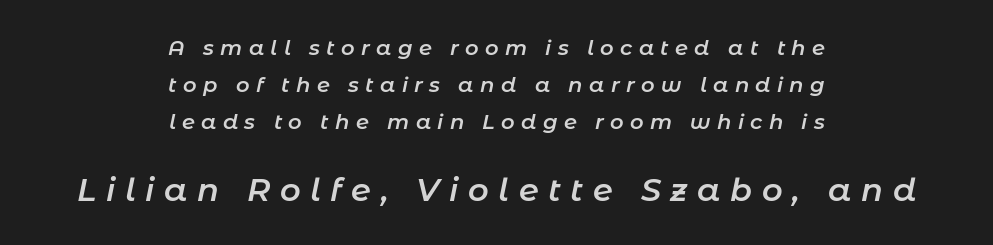
Q: Is the text bold? A: Semi-bold.
Q: Is the text italic (slanted)? A: Yes, it leans right by about 11 degrees.
Q: Is the text underlined? A: No.
Q: How is the paragraph aligned? A: Centered.
Q: Is the spacing between letters normal or unusually wide? A: Unusually wide.
Q: Which block of text is set in a larger size, the first (top) or the second (bottom)? A: The second (bottom) one.
Q: Width (condensed, normal, or wide)? A: Normal.
Q: Stroke contrast? A: Low.
Q: x-height? A: Medium.
Q: Monospaced? A: No.
